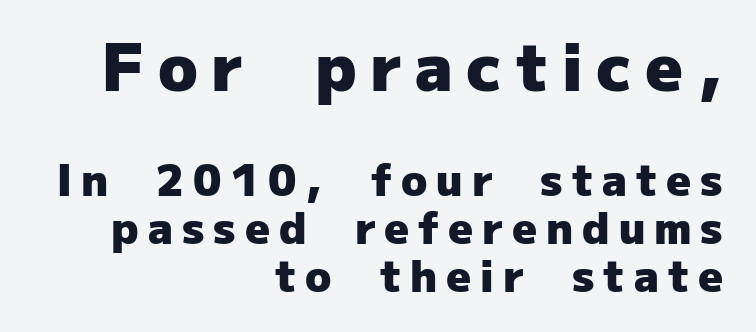
Q: Is the text bold? A: Yes.
Q: Is the text italic (slanted)? A: No, it is upright.
Q: Is the typeface a serif or a sans-serif typeface? A: Sans-serif.
Q: Is the text underlined? A: No.
Q: How is the paragraph aligned? A: Right-aligned.
Q: Is the spacing between letters normal or unusually wide? A: Unusually wide.
Q: Is the spacing between lines tight, normal or loose? A: Tight.
Q: Which block of text is set in a larger size, the first (top) or the second (bottom)? A: The first (top) one.
Q: Width (condensed, normal, or wide)? A: Normal.
Q: Stroke contrast? A: Low.
Q: x-height? A: Medium.
Q: Monospaced? A: No.
